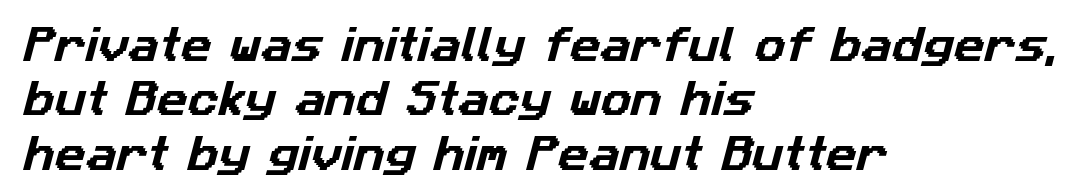
Students, note that the glyphs here touch the page at normal intervals. In terms of letterform style, serifs are entirely absent. Leading: standard. Varying glyph widths throughout — classic text-font behaviour. Layout note: lines flush left. Words float on clear page, feet unadorned.
